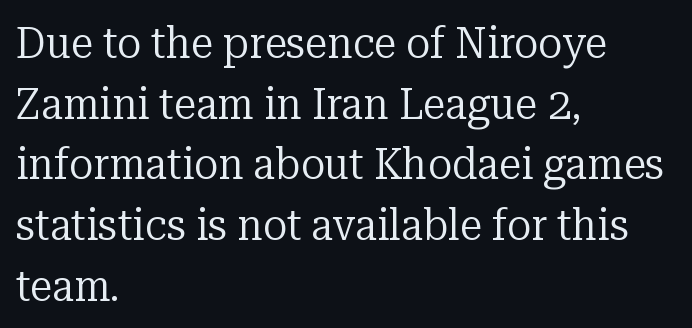
Q: Is the text bold? A: No.
Q: Is the text italic (slanted)? A: No, it is upright.
Q: Is the typeface a serif or a sans-serif typeface? A: Serif.
Q: Is the text underlined? A: No.
Q: How is the paragraph aligned? A: Left-aligned.
Q: Is the spacing between letters normal or unusually wide? A: Normal.
Q: Is the spacing between lines tight, normal or loose? A: Normal.
Q: Width (condensed, normal, or wide)? A: Normal.
Q: Stroke contrast? A: Low.
Q: x-height? A: Medium.
Q: Monospaced? A: No.
